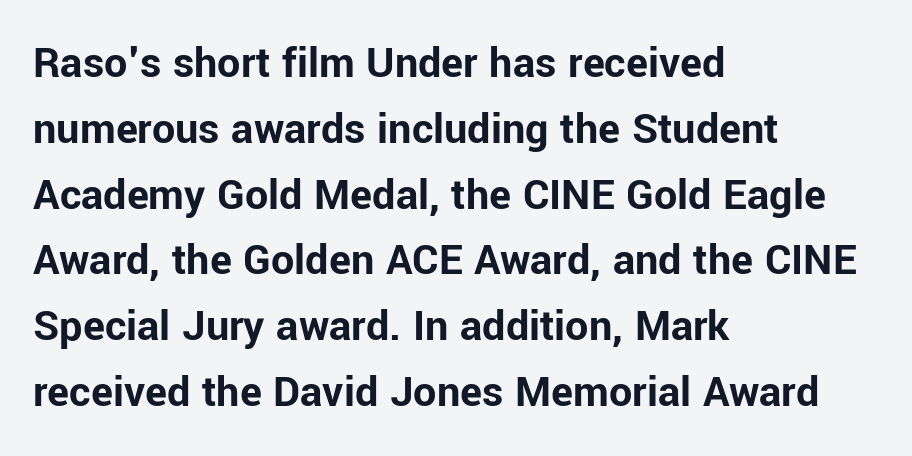
Interline gaps are of average width in this sample. How are the letters spaced? Ordinarily, with no added tracking. The zone under the glyphs is completely vacant. Does the weight exceed regular? Yes, all the way to bold.
